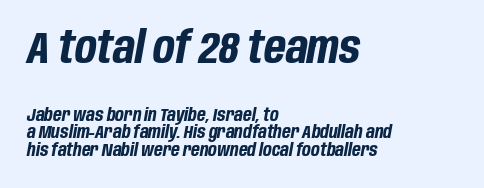
The image shows 45 px bold, condensed type, italic (leaning right); set left-aligned, tight line spacing (0.96x), normal letter spacing, not underlined; the first (top) block is 2.5x larger; low stroke contrast and a large x-height.
